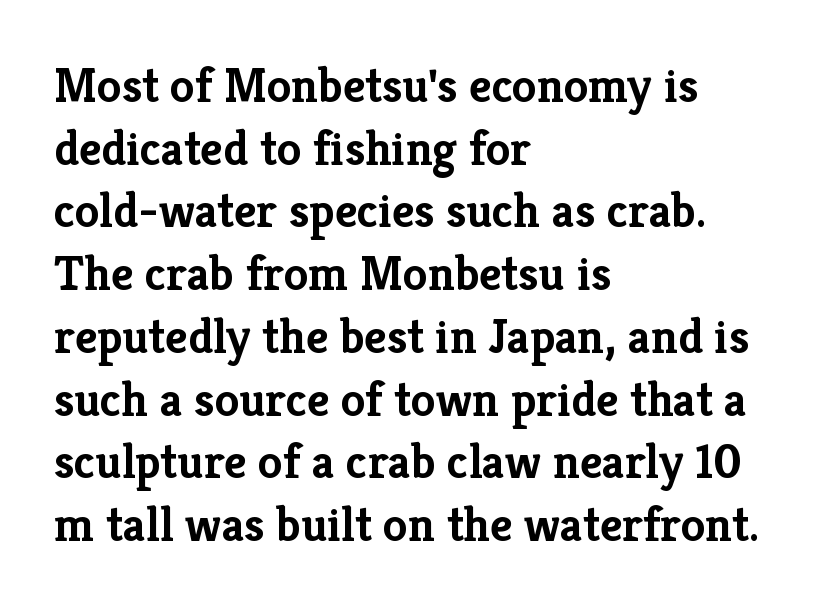
The image shows 49 px semibold serif type, upright; set left-aligned, normal line spacing (1.28x), normal letter spacing, not underlined; low stroke contrast and a medium x-height.
